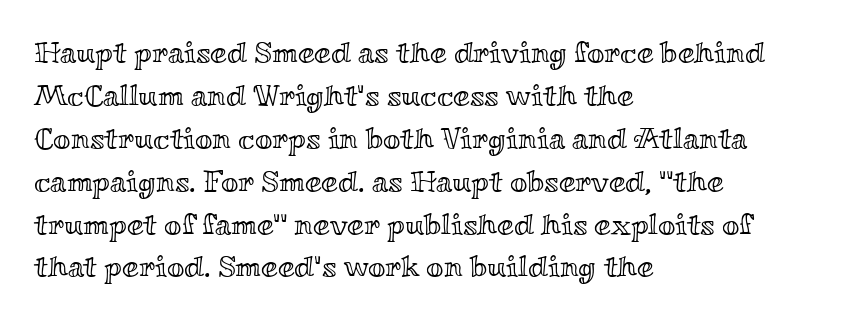
{"italic": "no", "width": "wide", "x_height": "small", "monospaced": "no", "underline": "no", "align": "left", "line_spacing": "normal", "line_spacing_ratio": 1.43, "letter_spacing": "normal", "letter_spacing_em": 0.0, "glyph_px": 30}
